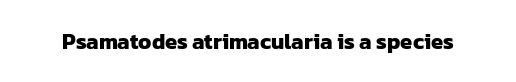
The image shows 22 px bold type; set normal letter spacing, not underlined.
